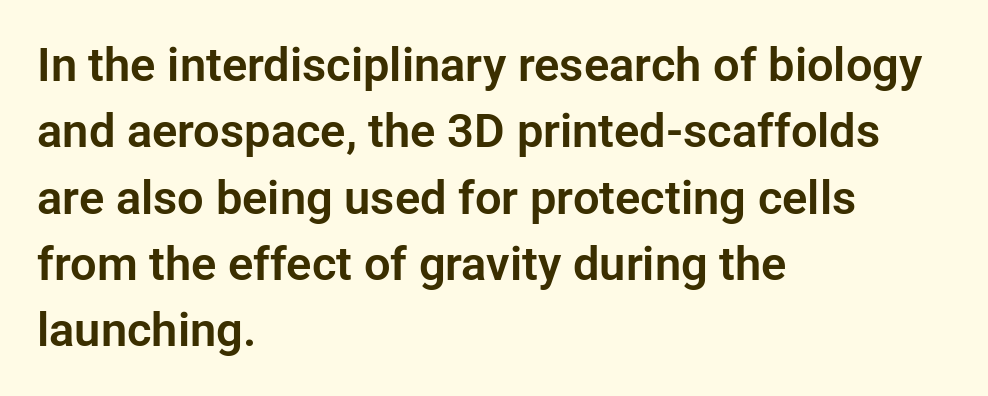
Q: Is the text italic (slanted)? A: No, it is upright.
Q: Is the typeface a serif or a sans-serif typeface? A: Sans-serif.
Q: Is the text underlined? A: No.
Q: How is the paragraph aligned? A: Left-aligned.
Q: Is the spacing between letters normal or unusually wide? A: Normal.
Q: Is the spacing between lines tight, normal or loose? A: Normal.
Q: Width (condensed, normal, or wide)? A: Normal.
Q: Stroke contrast? A: Low.
Q: x-height? A: Medium.
Q: Monospaced? A: No.
